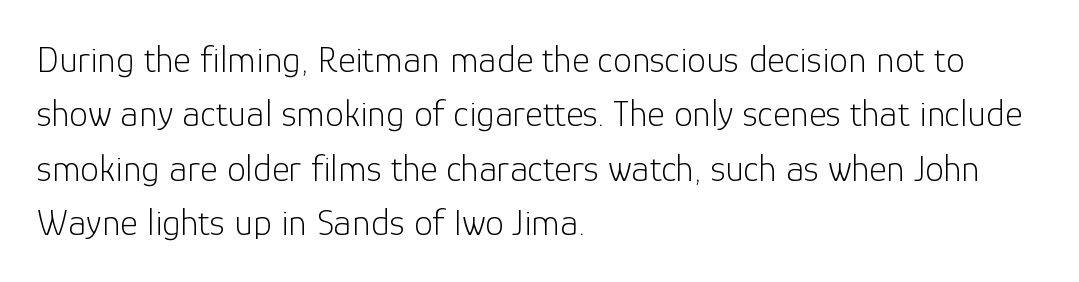
{"serif": "no", "italic": "no", "bold": "no", "weight": "light", "width": "normal", "stroke_contrast": "low", "x_height": "medium", "monospaced": "no", "underline": "no", "align": "left", "line_spacing": "normal", "line_spacing_ratio": 1.43, "letter_spacing": "normal", "letter_spacing_em": 0.0, "glyph_px": 38}
